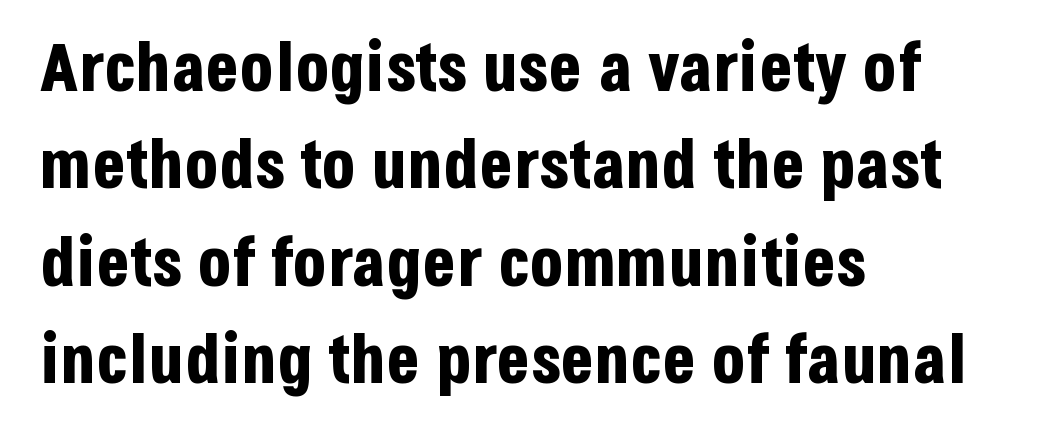
Line starts are locked; line ends wander. Do the letters lean? They stand straight. Here the designer chose a conventional face with non-uniform glyph widths. How are the letters spaced? Ordinarily, with no added tracking.
